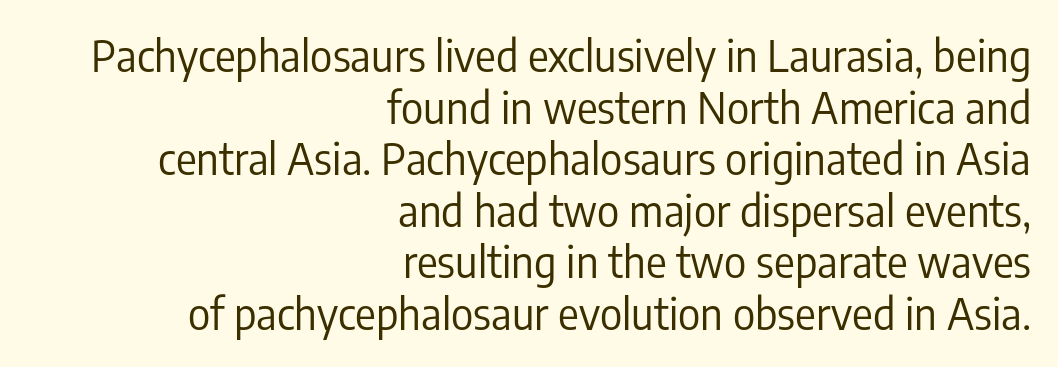
{"serif": "no", "italic": "no", "bold": "no", "weight": "regular", "width": "condensed", "stroke_contrast": "low", "x_height": "medium", "monospaced": "no", "underline": "no", "align": "right", "line_spacing_ratio": 1.2, "letter_spacing": "normal", "letter_spacing_em": 0.0, "glyph_px": 43}
